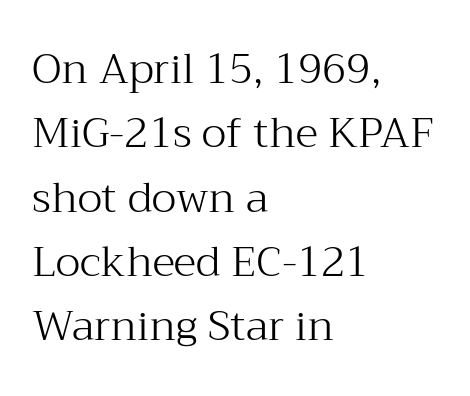
Q: Is the text bold? A: No.
Q: Is the text italic (slanted)? A: No, it is upright.
Q: Is the typeface a serif or a sans-serif typeface? A: Serif.
Q: Is the text underlined? A: No.
Q: How is the paragraph aligned? A: Left-aligned.
Q: Is the spacing between letters normal or unusually wide? A: Normal.
Q: Is the spacing between lines tight, normal or loose? A: Normal.
Q: Width (condensed, normal, or wide)? A: Normal.
Q: Stroke contrast? A: Medium.
Q: x-height? A: Medium.
Q: Monospaced? A: No.
